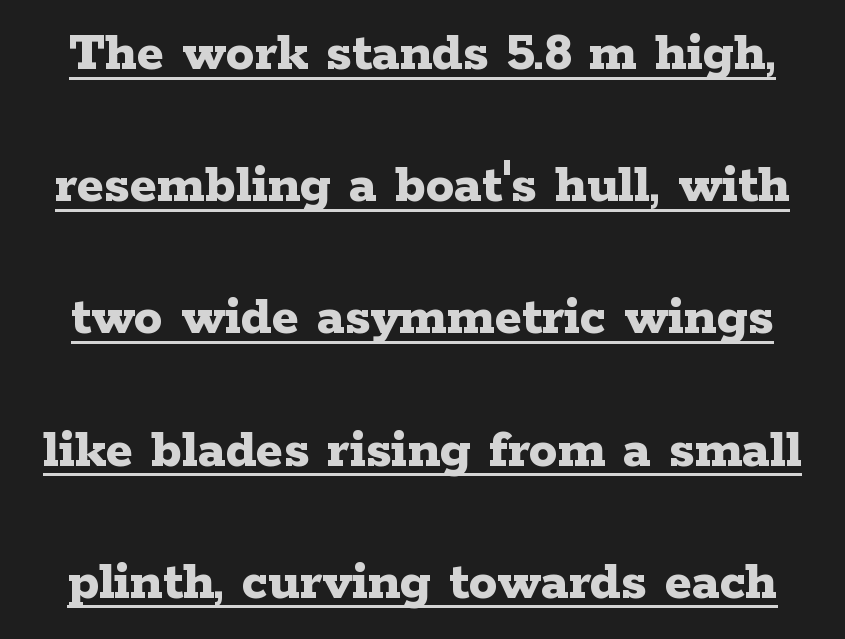
The image shows 57 px bold, wide serif type, upright; set loose line spacing (2.32x), normal letter spacing, underlined; low stroke contrast and a medium x-height.
